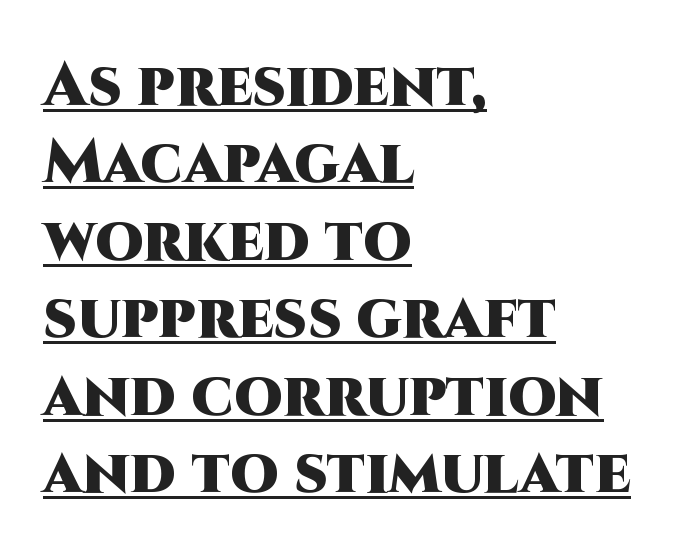
Q: Is the text bold? A: Yes.
Q: Is the text italic (slanted)? A: No, it is upright.
Q: Is the typeface a serif or a sans-serif typeface? A: Sans-serif.
Q: Is the text underlined? A: Yes.
Q: How is the paragraph aligned? A: Left-aligned.
Q: Is the spacing between letters normal or unusually wide? A: Normal.
Q: Is the spacing between lines tight, normal or loose? A: Normal.
Q: Width (condensed, normal, or wide)? A: Normal.
Q: Stroke contrast? A: High.
Q: x-height? A: Large.
Q: Monospaced? A: No.
